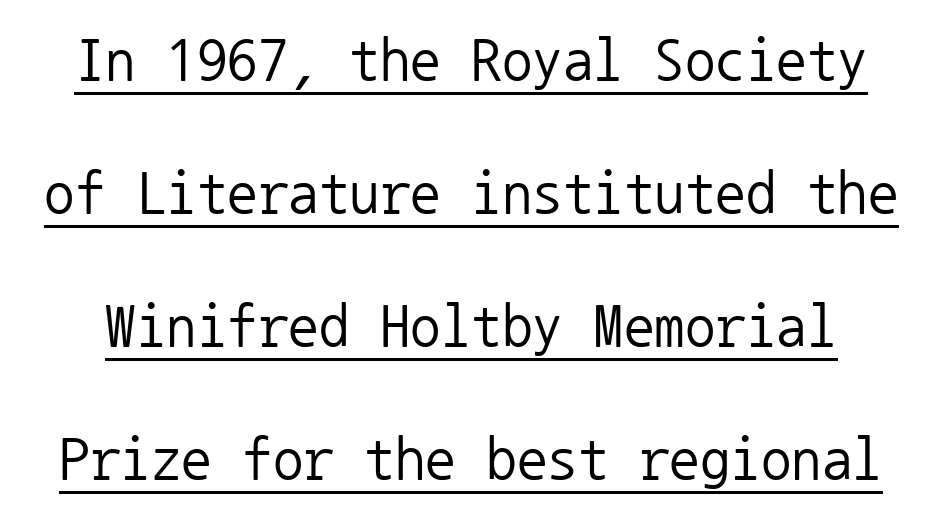
Q: Is the text bold? A: No.
Q: Is the text italic (slanted)? A: No, it is upright.
Q: Is the typeface a serif or a sans-serif typeface? A: Sans-serif.
Q: Is the text underlined? A: Yes.
Q: Is the spacing between letters normal or unusually wide? A: Normal.
Q: Is the spacing between lines tight, normal or loose? A: Loose.
Q: Width (condensed, normal, or wide)? A: Normal.
Q: Stroke contrast? A: Low.
Q: x-height? A: Medium.
Q: Monospaced? A: Yes.
